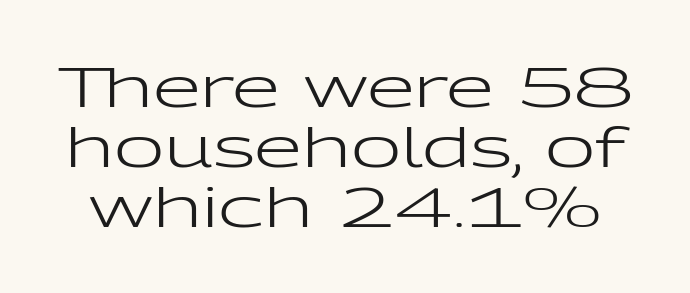
The image shows 55 px regular-weight, wide sans-serif type, upright; set tight line spacing (1.09x), normal letter spacing, not underlined; low stroke contrast and a medium x-height.
